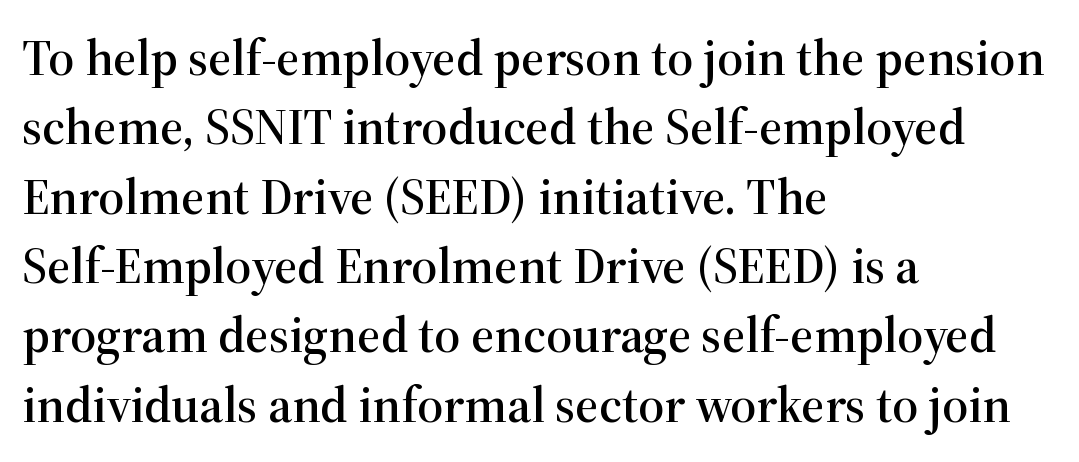
{"serif": "yes", "italic": "no", "width": "normal", "stroke_contrast": "high", "x_height": "medium", "monospaced": "no", "underline": "no", "align": "left", "line_spacing": "normal", "line_spacing_ratio": 1.36, "letter_spacing": "normal", "letter_spacing_em": 0.0, "glyph_px": 51}
